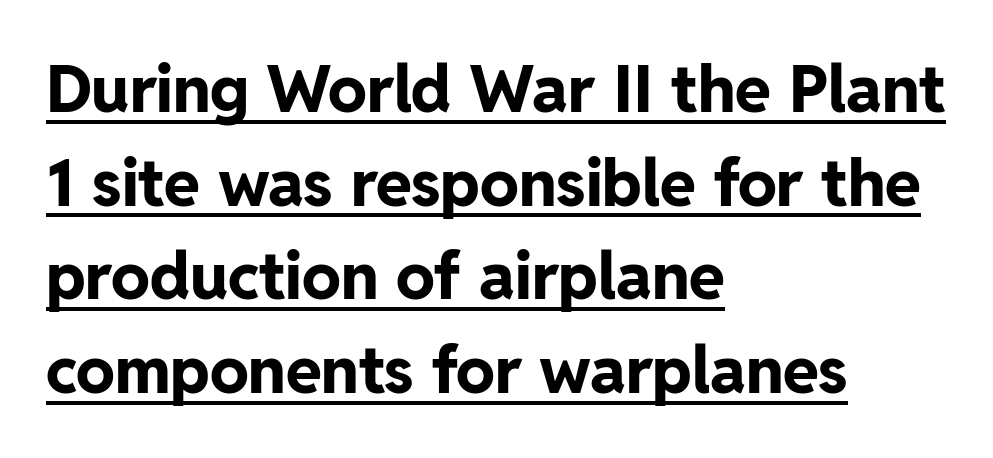
The image shows 65 px bold sans-serif type, upright; set left-aligned, normal line spacing (1.44x), normal letter spacing, underlined; low stroke contrast and a medium x-height.
